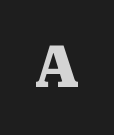
Q: Is the text bold? A: Yes.
Q: Is the text italic (slanted)? A: No, it is upright.
Q: Is the typeface a serif or a sans-serif typeface? A: Serif.
Q: Is the text underlined? A: No.
Q: Is the spacing between letters normal or unusually wide? A: Unusually wide.
Q: Width (condensed, normal, or wide)? A: Normal.
Q: Stroke contrast? A: Medium.
Q: x-height? A: Medium.
Q: Monospaced? A: No.
